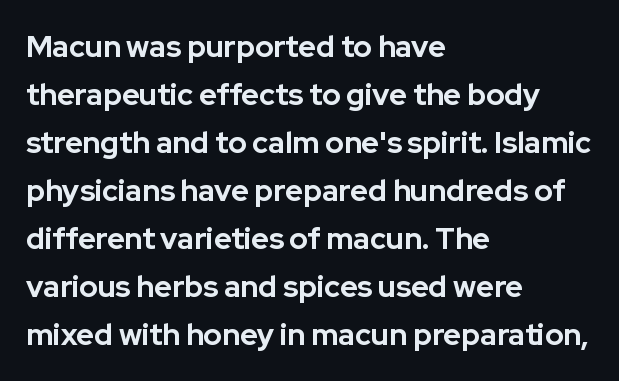
The image shows 30 px bold sans-serif type, upright; set left-aligned, normal line spacing (1.6x), normal letter spacing, not underlined; low stroke contrast and a medium x-height.
